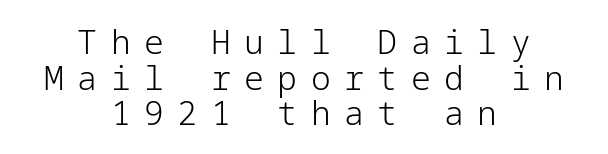
When letters stand straight like this, we call the style roman or upright. Has an underline been added? It has not. Here the glyphs are tracked loosely, breaking word shapes into spaced letters. Does the copy run flush right? No — it is centered line by line. The strokes are not fattened; the text isn't bold.
